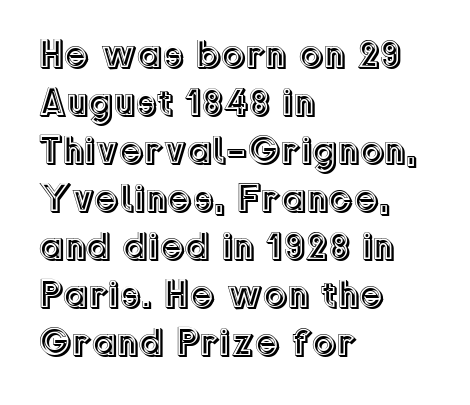
The image shows 39 px text type, upright; set left-aligned, line spacing 1.23x, normal letter spacing, not underlined; a medium x-height.
